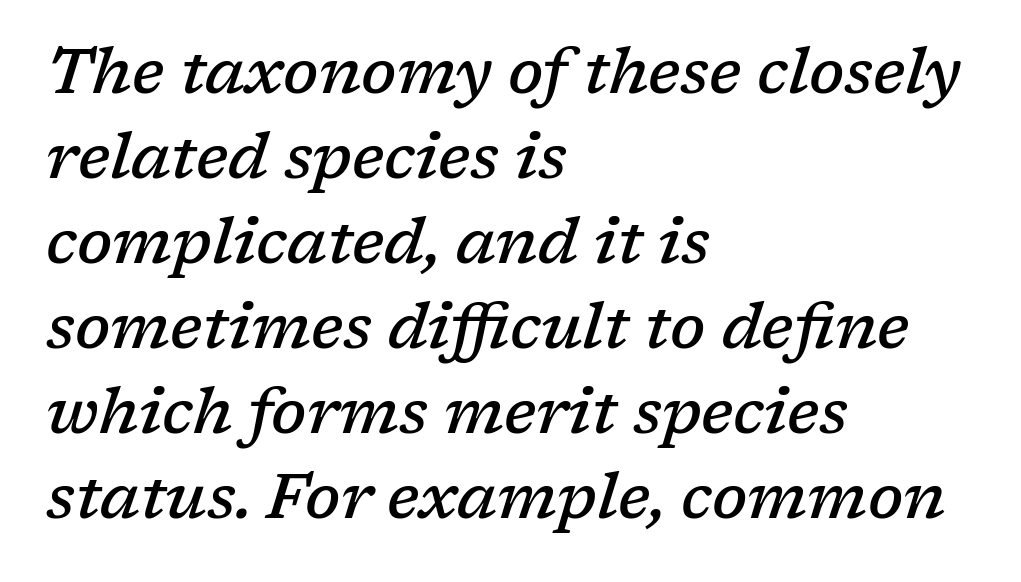
The rendering applies a slant to the glyphs. The area under the type is left untouched. The paragraph has a hard left edge and a soft right edge. Semibold letterforms, between regular and bold. A typesetter would call this zero additional tracking. The passage shown is typed in a proportional face where columns would drift.
